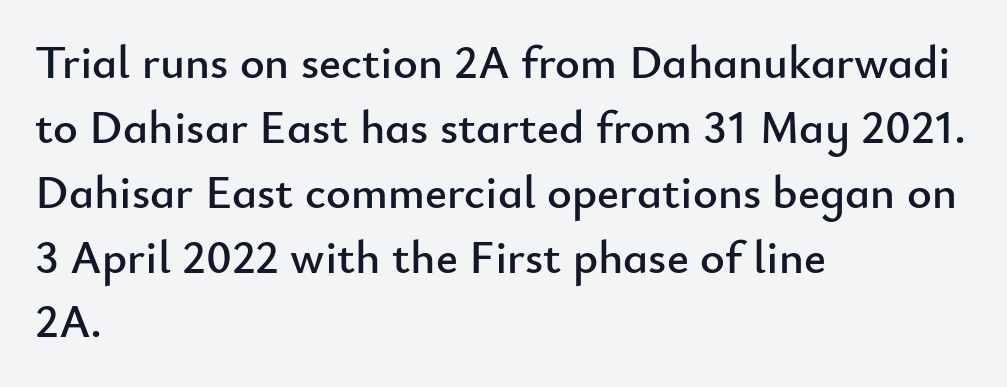
{"serif": "no", "italic": "no", "width": "normal", "stroke_contrast": "low", "x_height": "small", "monospaced": "no", "underline": "no", "align": "left", "line_spacing": "normal", "line_spacing_ratio": 1.38, "letter_spacing": "normal", "letter_spacing_em": 0.0, "glyph_px": 47}
